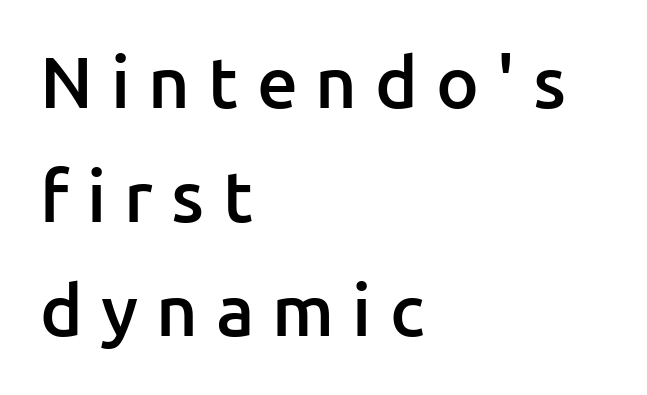
Proportional: the letters do not fall into vertical columns. Caption: semibold face, moderately heavy strokes. These lines have a slow, spaced-out rhythm from letter to letter. The glyphs in this specimen are sans serif. This is roman type, the default non-slanted kind.
